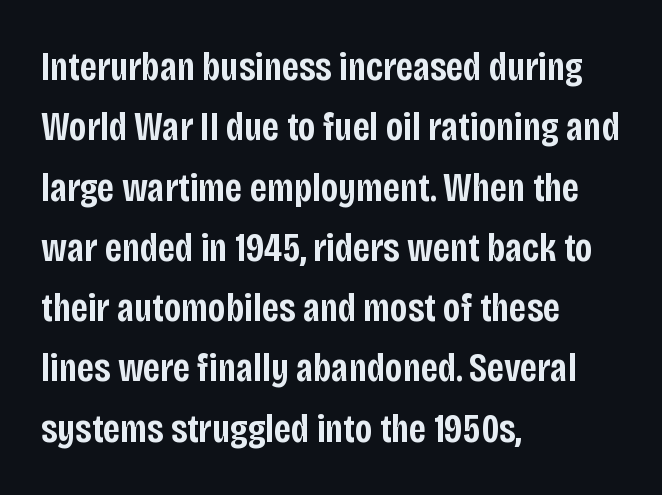
{"serif": "no", "italic": "no", "bold": "semi", "weight": "semibold", "width": "condensed", "stroke_contrast": "low", "x_height": "large", "monospaced": "no", "underline": "no", "align": "left", "line_spacing": "normal", "line_spacing_ratio": 1.47, "letter_spacing": "normal", "letter_spacing_em": 0.0, "glyph_px": 41}
